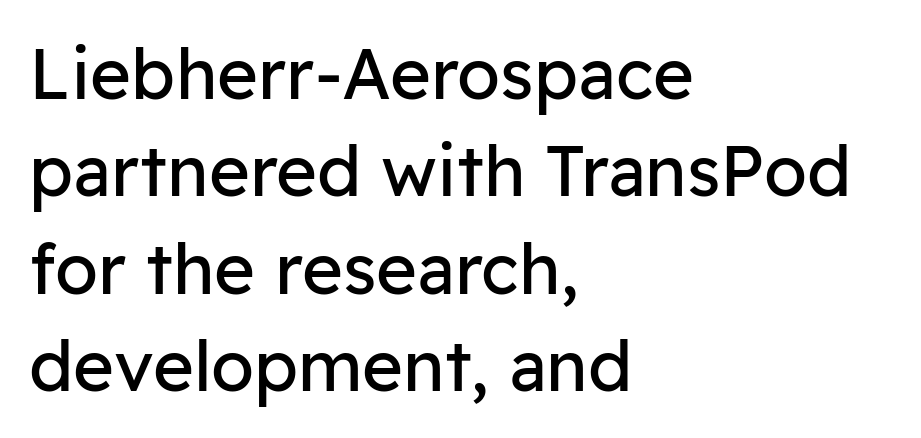
Q: Is the text bold? A: No.
Q: Is the text italic (slanted)? A: No, it is upright.
Q: Is the typeface a serif or a sans-serif typeface? A: Sans-serif.
Q: Is the text underlined? A: No.
Q: How is the paragraph aligned? A: Left-aligned.
Q: Is the spacing between letters normal or unusually wide? A: Normal.
Q: Is the spacing between lines tight, normal or loose? A: Normal.
Q: Width (condensed, normal, or wide)? A: Normal.
Q: Stroke contrast? A: Low.
Q: x-height? A: Medium.
Q: Monospaced? A: No.
